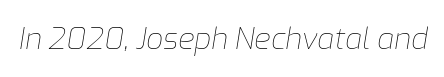
The image shows 30 px thin type, italic (leaning right); set normal letter spacing, not underlined; low stroke contrast and a medium x-height.
